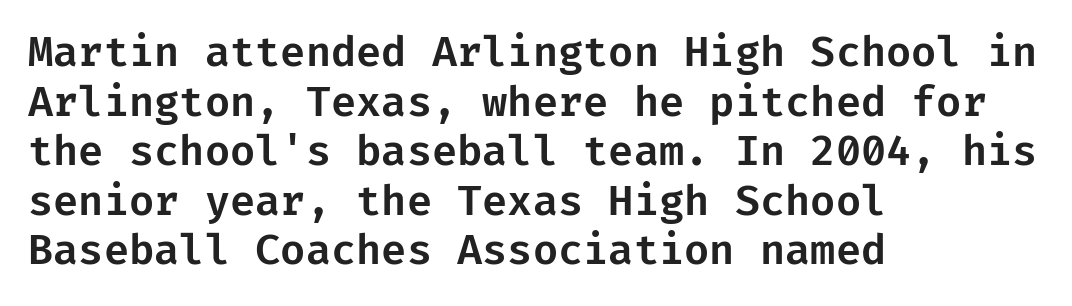
Caption: multi-line text, flush left, ragged right. Rendered with straight, roman letterforms. Characters follow at the spacing the type designer built in. Any mark beneath the type? The region is blank. Type style note: lacks serifs.
